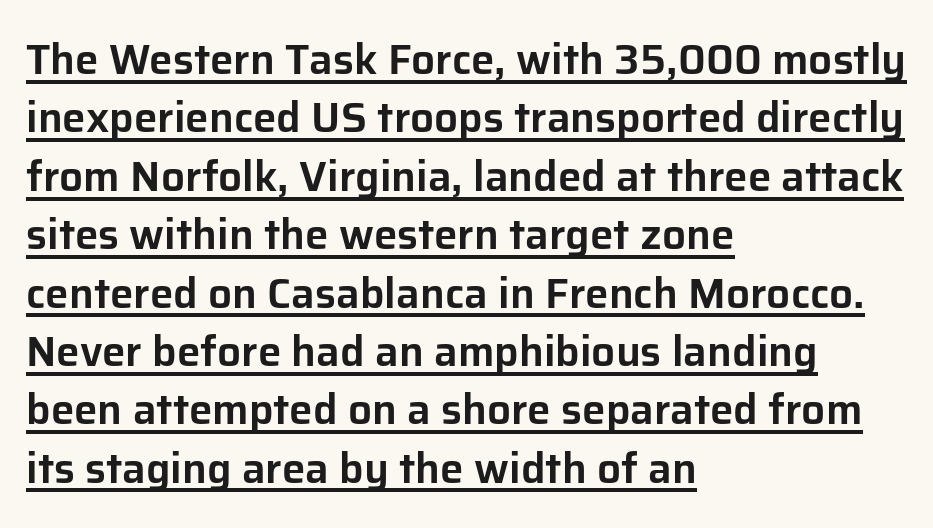
The image shows 42 px sans-serif type, upright; set left-aligned, normal line spacing (1.39x), normal letter spacing, underlined; low stroke contrast and a medium x-height.
